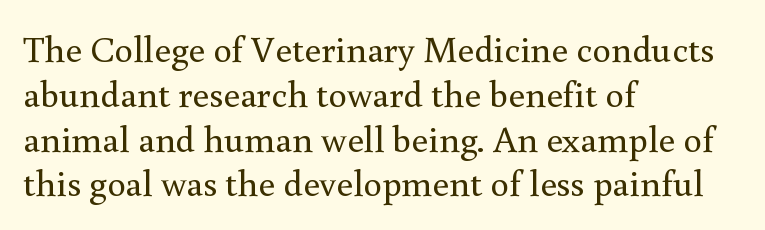
{"serif": "yes", "italic": "no", "bold": "no", "weight": "regular", "width": "normal", "x_height": "small", "monospaced": "no", "underline": "no", "align": "left", "line_spacing_ratio": 1.21, "letter_spacing": "normal", "letter_spacing_em": 0.0, "glyph_px": 37}
